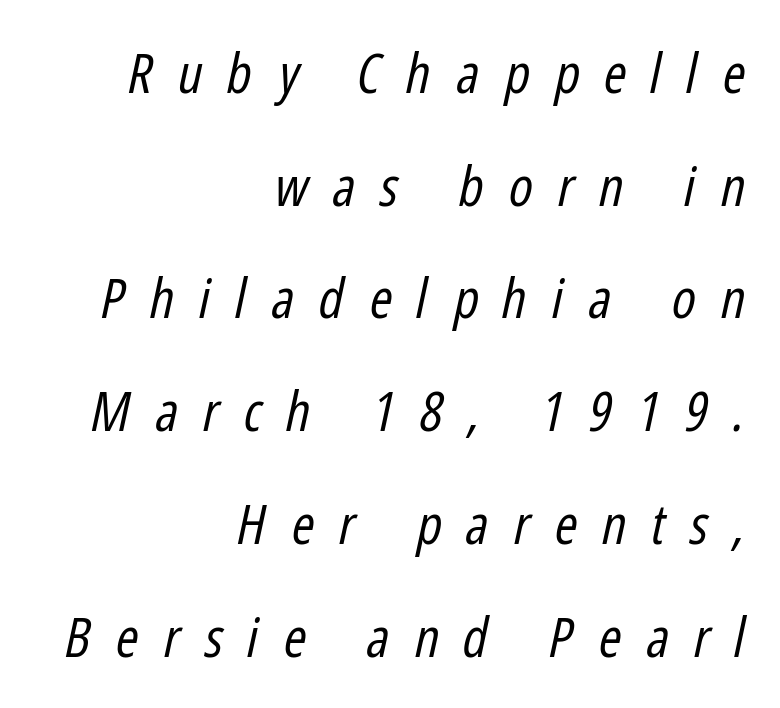
{"italic": "yes", "lean": "right", "slant_degrees": 12, "bold": "no", "weight": "regular", "width": "condensed", "stroke_contrast": "low", "x_height": "medium", "monospaced": "no", "underline": "no", "align": "right", "line_spacing": "loose", "line_spacing_ratio": 2.05, "letter_spacing": "wide", "letter_spacing_em": 0.45, "glyph_px": 55}
